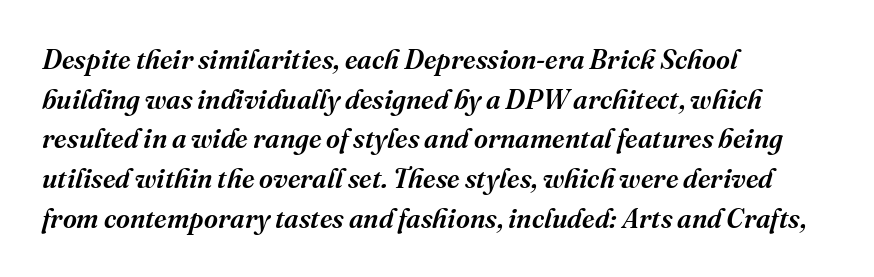
The space beneath each line is pristine and unruled. The block of text has a typical density, with ordinary space between rows. Typographic density is moderately raised because the face is semibold. Notice how the passage keeps a crisp vertical edge on the left only. Observe the lean: these are italic letterforms. The gaps between neighbouring characters are ordinary and unremarkable.
